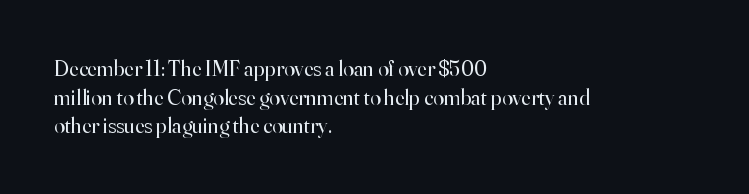
The image shows 22 px text type, upright; set left-aligned, normal line spacing (1.3x), normal letter spacing, not underlined.
